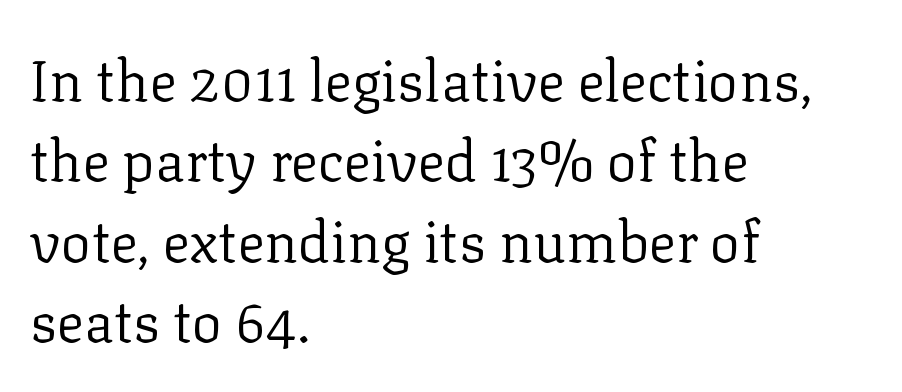
The image shows 57 px regular-weight serif type, upright; set left-aligned, normal line spacing (1.41x), normal letter spacing, not underlined; low stroke contrast and a medium x-height.
